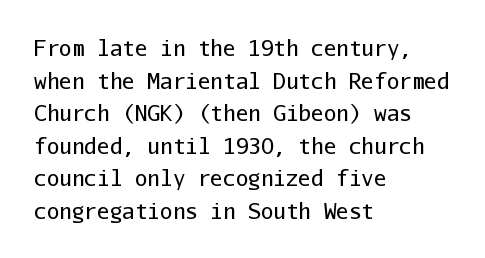
The image shows 21 px text type, upright; set left-aligned, normal line spacing (1.55x), normal letter spacing, not underlined.
